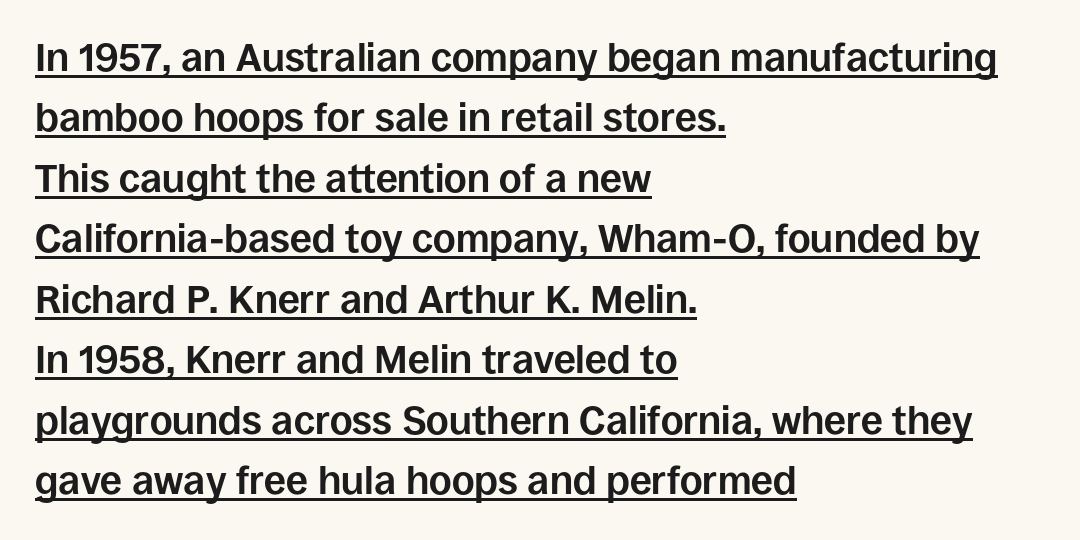
This sample has the flowing, uneven cadence of proportional lettering. The designer left line spacing at the default. Typeset ragged right — the left edge is the straight one. In terms of posture, this sample is upright.
